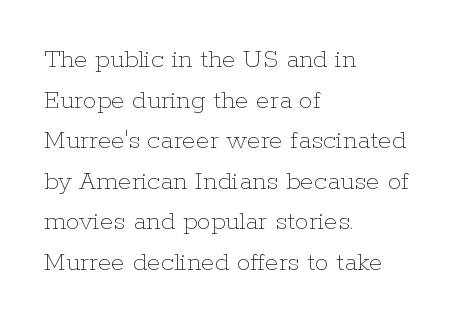
Q: Is the text bold? A: No.
Q: Is the text italic (slanted)? A: No, it is upright.
Q: Is the text underlined? A: No.
Q: How is the paragraph aligned? A: Left-aligned.
Q: Is the spacing between letters normal or unusually wide? A: Normal.
Q: Is the spacing between lines tight, normal or loose? A: Normal.
Q: Width (condensed, normal, or wide)? A: Normal.
Q: Stroke contrast? A: Low.
Q: x-height? A: Medium.
Q: Monospaced? A: No.
